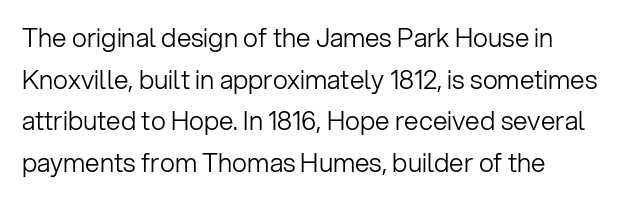
Q: Is the text bold? A: No.
Q: Is the text italic (slanted)? A: No, it is upright.
Q: Is the text underlined? A: No.
Q: Is the spacing between letters normal or unusually wide? A: Normal.
Q: Is the spacing between lines tight, normal or loose? A: Normal.
